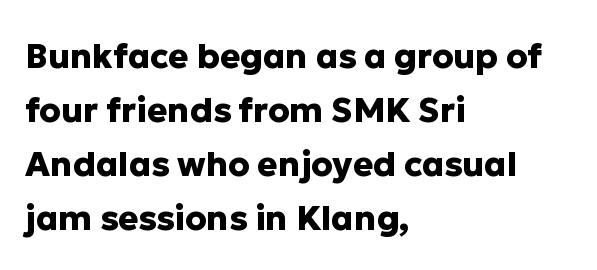
Each word holds together tightly as a unit, with standard inter-letter gaps. Left-aligned paragraph, ragged on the right. Students, this is bold: see how much ink each stroke carries. Descenders are the only things crossing below the line. Look at the bottom of the vertical strokes: they stop flat, with no serifs. The rows are spaced the way most documents space them.
